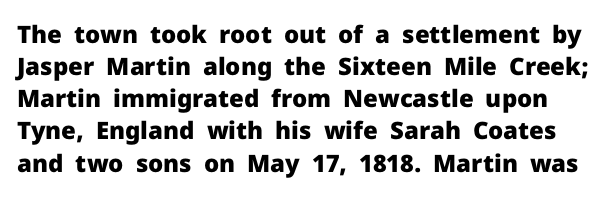
The characters look thick and weighty, a clear bold. Designer's note — italics off, roman on. Tracking here is standard; glyphs follow each other at the usual distance. Rule under the text: the space is simply empty.
